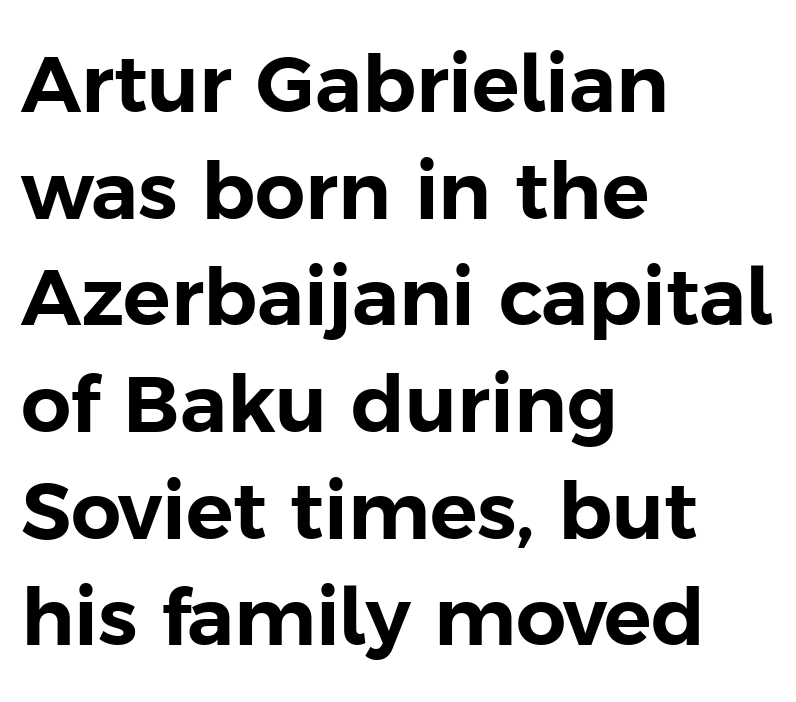
Q: Is the text italic (slanted)? A: No, it is upright.
Q: Is the typeface a serif or a sans-serif typeface? A: Sans-serif.
Q: Is the text underlined? A: No.
Q: How is the paragraph aligned? A: Left-aligned.
Q: Is the spacing between letters normal or unusually wide? A: Normal.
Q: Is the spacing between lines tight, normal or loose? A: Normal.
Q: Width (condensed, normal, or wide)? A: Normal.
Q: Stroke contrast? A: Low.
Q: x-height? A: Medium.
Q: Monospaced? A: No.
